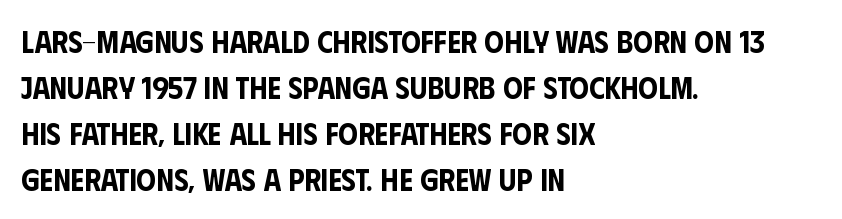
A normal amount of white space separates one row of letters from the next. What stands out about the letter spacing? Nothing — it is the standard amount. Leftover space on each line is placed entirely after the last word. This sample has the flowing, uneven cadence of proportional lettering.
